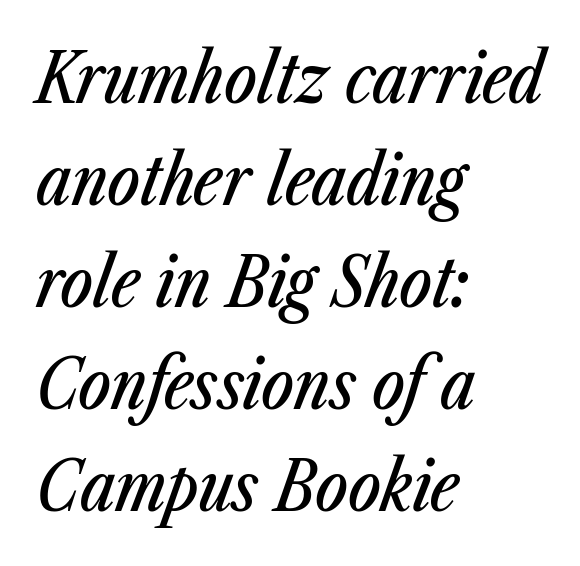
{"italic": "yes", "lean": "right", "slant_degrees": 23, "width": "condensed", "stroke_contrast": "low", "x_height": "medium", "monospaced": "no", "underline": "no", "align": "left", "line_spacing": "normal", "line_spacing_ratio": 1.48, "letter_spacing": "normal", "letter_spacing_em": 0.0, "glyph_px": 69}
